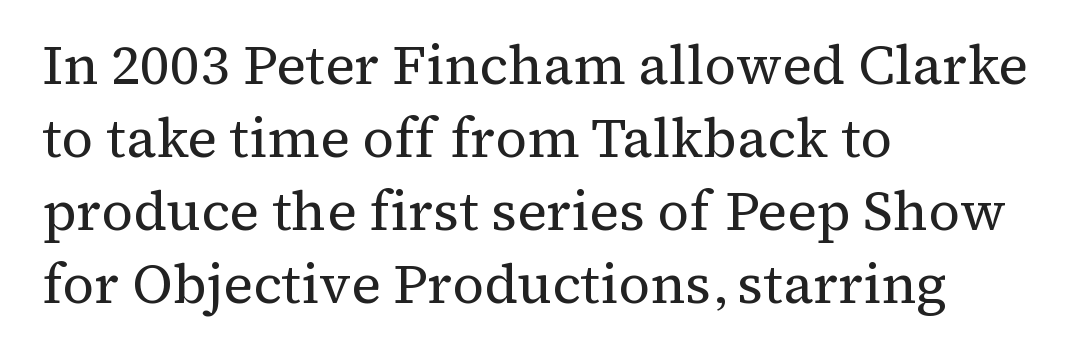
{"serif": "yes", "italic": "no", "bold": "no", "weight": "regular", "width": "normal", "stroke_contrast": "medium", "x_height": "medium", "monospaced": "no", "underline": "no", "align": "left", "line_spacing": "normal", "line_spacing_ratio": 1.33, "letter_spacing": "normal", "letter_spacing_em": 0.0, "glyph_px": 55}
